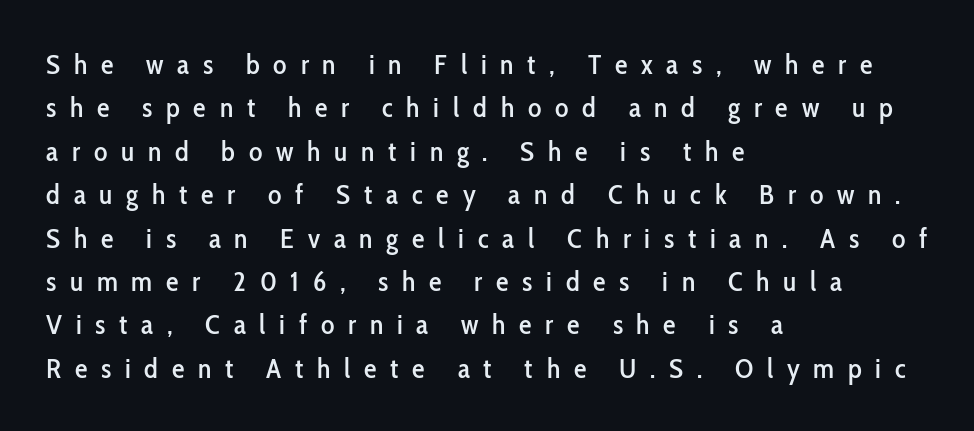
This sample keeps an unexceptional amount of space between lines. Unlike a traditional serif, this face leaves its strokes unadorned. Style check: upright. The string is rendered with underlining switched off. A typesetter would call this proportional, since set widths differ per character. Line starts are locked; line ends wander.
